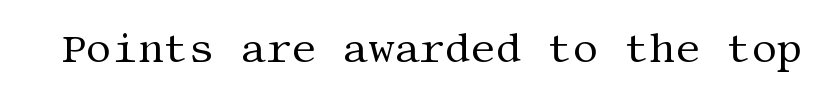
The image shows 40 px regular-weight serif type, upright; set normal letter spacing, not underlined; medium stroke contrast and a large x-height.
